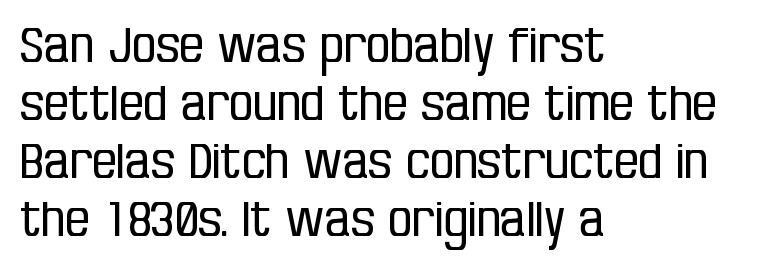
Q: Is the text bold? A: No.
Q: Is the text italic (slanted)? A: No, it is upright.
Q: Is the typeface a serif or a sans-serif typeface? A: Sans-serif.
Q: Is the text underlined? A: No.
Q: How is the paragraph aligned? A: Left-aligned.
Q: Is the spacing between letters normal or unusually wide? A: Normal.
Q: Width (condensed, normal, or wide)? A: Condensed.
Q: Stroke contrast? A: Low.
Q: x-height? A: Large.
Q: Monospaced? A: No.
